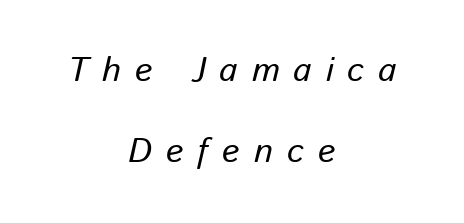
One-word summary of the alignment: center. Think of a printed novel: that variable character pitch is what you see here. Characters are canted at an angle relative to the baseline's perpendicular. The strip under each line holds only bare page. Words appear elongated and porous because spacing is wide. One glance says open: line gaps are wider than usual.
